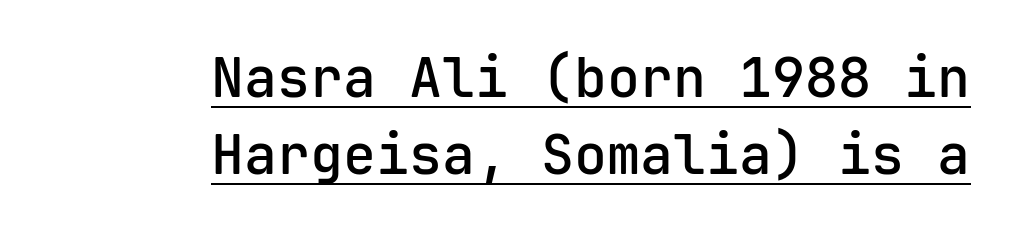
The image shows 55 px semibold sans-serif type, upright, monospaced; set right-aligned, normal line spacing (1.4x), normal letter spacing, underlined; low stroke contrast and a medium x-height.
